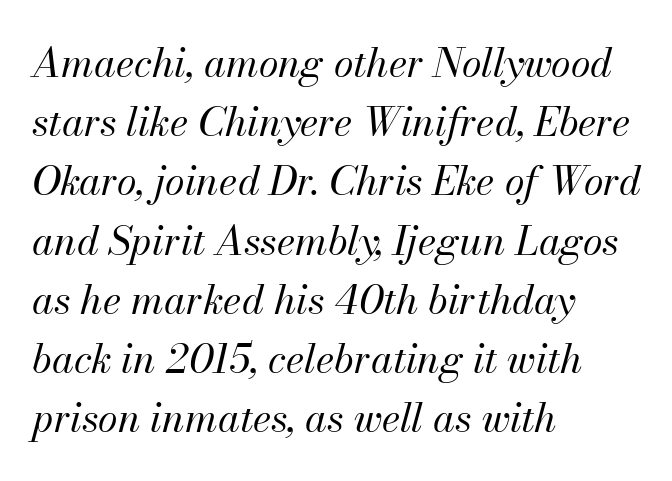
The baseline area is clear. You could call the tracking neutral — neither tight nor loose. What's the leading like? Ordinary, nothing unusual. On a weight scale, this lands at 450 or below. Note the varied advance widths — an 'i' is clearly narrower than an 'm'.
